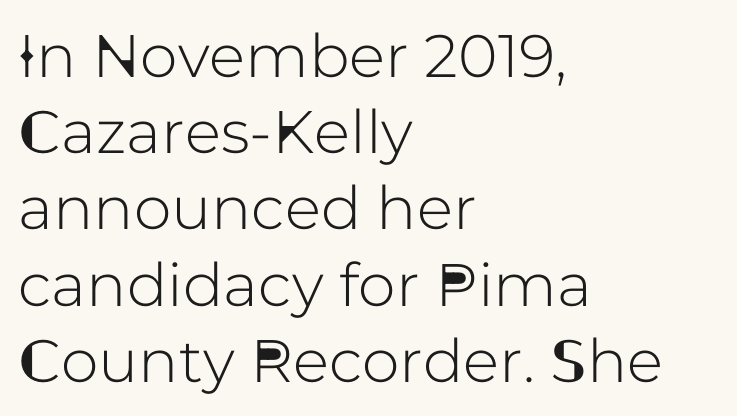
The letterforms sit shoulder to shoulder at normal distance. The font family rendered here belongs to the sans-serif group. Every row of glyphs begins at an identical x-position on the left. Think of a printed novel: that variable character pitch is what you see here.
